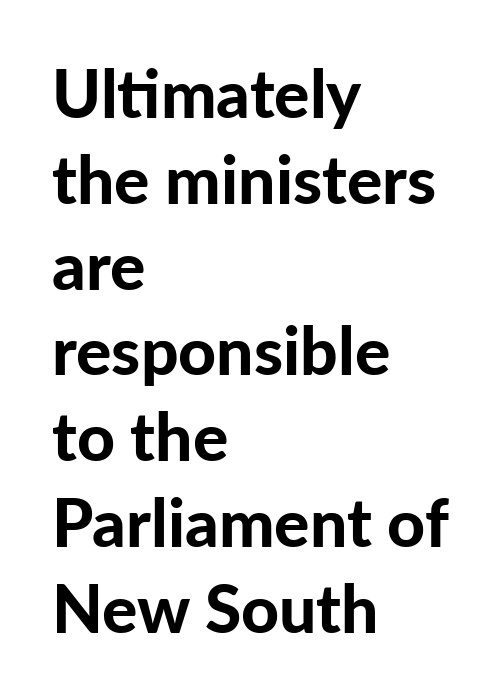
Look at the stroke-to-counter ratio: heavy, a bold. Casual observation: everything's shoved over to the left. Underlining? Definitely not there. This sample has the flowing, uneven cadence of proportional lettering. The rows are spaced the way most documents space them. Look at the tracking — it's just the regular setting, nothing added.
